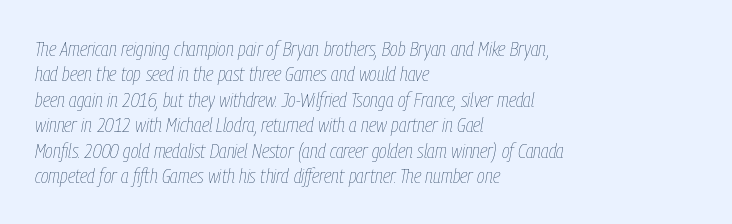
Q: Is the text bold? A: No.
Q: Is the text italic (slanted)? A: Yes, it leans right by about 9 degrees.
Q: Is the text underlined? A: No.
Q: How is the paragraph aligned? A: Left-aligned.
Q: Is the spacing between letters normal or unusually wide? A: Normal.
